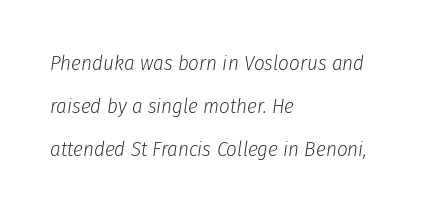
{"italic": "yes", "lean": "right", "slant_degrees": 8, "bold": "no", "underline": "no", "align": "left", "line_spacing": "loose", "line_spacing_ratio": 2.04, "letter_spacing": "normal", "letter_spacing_em": 0.0, "glyph_px": 21}
